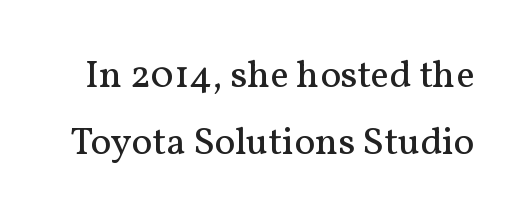
Q: Is the text bold? A: No.
Q: Is the text italic (slanted)? A: No, it is upright.
Q: Is the typeface a serif or a sans-serif typeface? A: Serif.
Q: Is the text underlined? A: No.
Q: Is the spacing between letters normal or unusually wide? A: Normal.
Q: Width (condensed, normal, or wide)? A: Normal.
Q: Stroke contrast? A: Medium.
Q: x-height? A: Medium.
Q: Monospaced? A: No.
